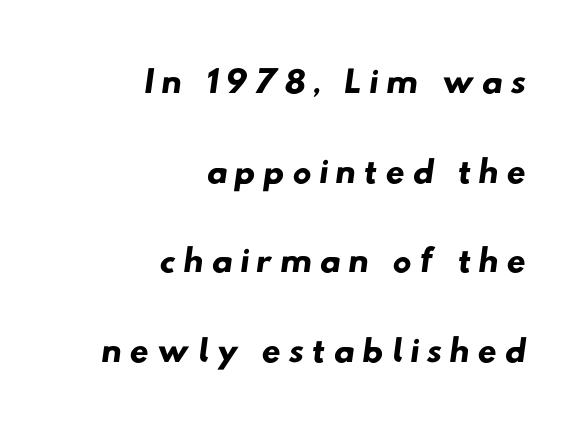
The image shows 53 px wide sans-serif type; set right-aligned, normal line spacing (1.69x), not underlined; low stroke contrast and a small x-height.
